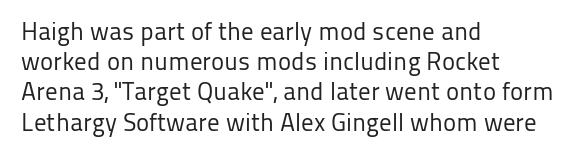
Q: Is the text bold? A: No.
Q: Is the text italic (slanted)? A: No, it is upright.
Q: Is the text underlined? A: No.
Q: How is the paragraph aligned? A: Left-aligned.
Q: Is the spacing between letters normal or unusually wide? A: Normal.
